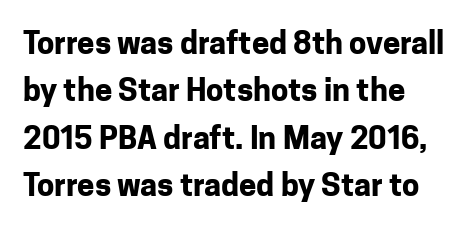
{"serif": "no", "italic": "no", "bold": "yes", "weight": "bold", "width": "normal", "stroke_contrast": "low", "x_height": "medium", "monospaced": "no", "underline": "no", "line_spacing": "normal", "line_spacing_ratio": 1.53, "letter_spacing": "normal", "letter_spacing_em": 0.0, "glyph_px": 31}
